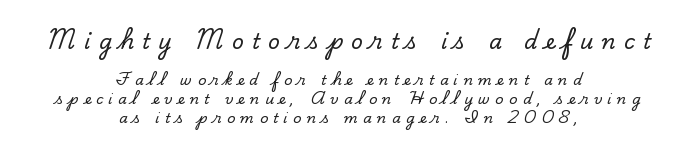
Q: Is the text italic (slanted)? A: Yes.
Q: Is the text underlined? A: No.
Q: How is the paragraph aligned? A: Centered.
Q: Is the spacing between letters normal or unusually wide? A: Unusually wide.
Q: Is the spacing between lines tight, normal or loose? A: Normal.
Q: Which block of text is set in a larger size, the first (top) or the second (bottom)? A: The first (top) one.
